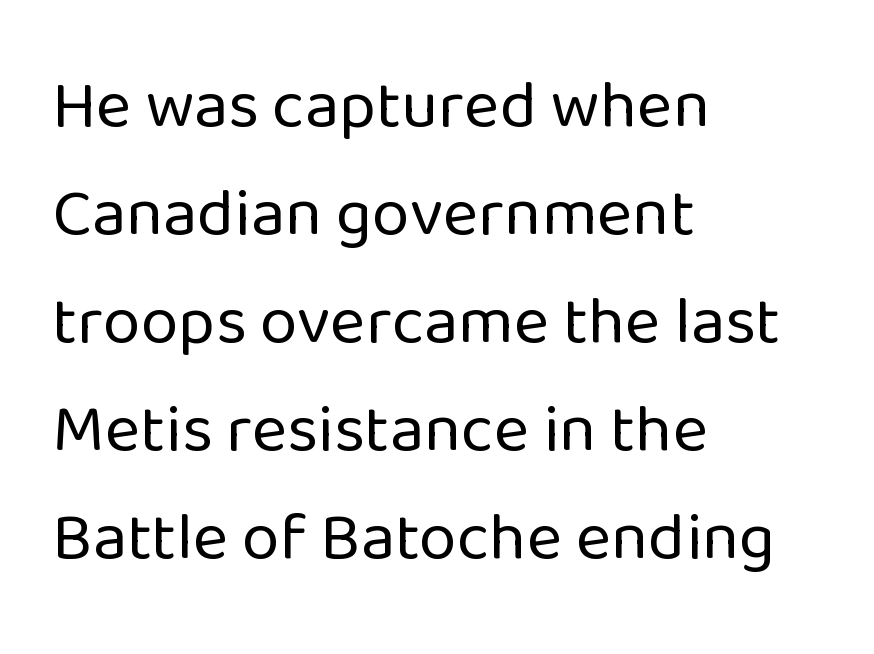
Q: Is the text bold? A: No.
Q: Is the text italic (slanted)? A: No, it is upright.
Q: Is the typeface a serif or a sans-serif typeface? A: Sans-serif.
Q: Is the text underlined? A: No.
Q: How is the paragraph aligned? A: Left-aligned.
Q: Is the spacing between letters normal or unusually wide? A: Normal.
Q: Is the spacing between lines tight, normal or loose? A: Normal.
Q: Width (condensed, normal, or wide)? A: Normal.
Q: Stroke contrast? A: Low.
Q: x-height? A: Medium.
Q: Monospaced? A: No.
